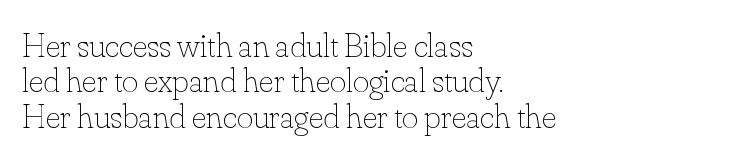
The image shows 35 px thin type, upright; set left-aligned, tight line spacing (1.01x), normal letter spacing, not underlined; low stroke contrast and a small x-height.
